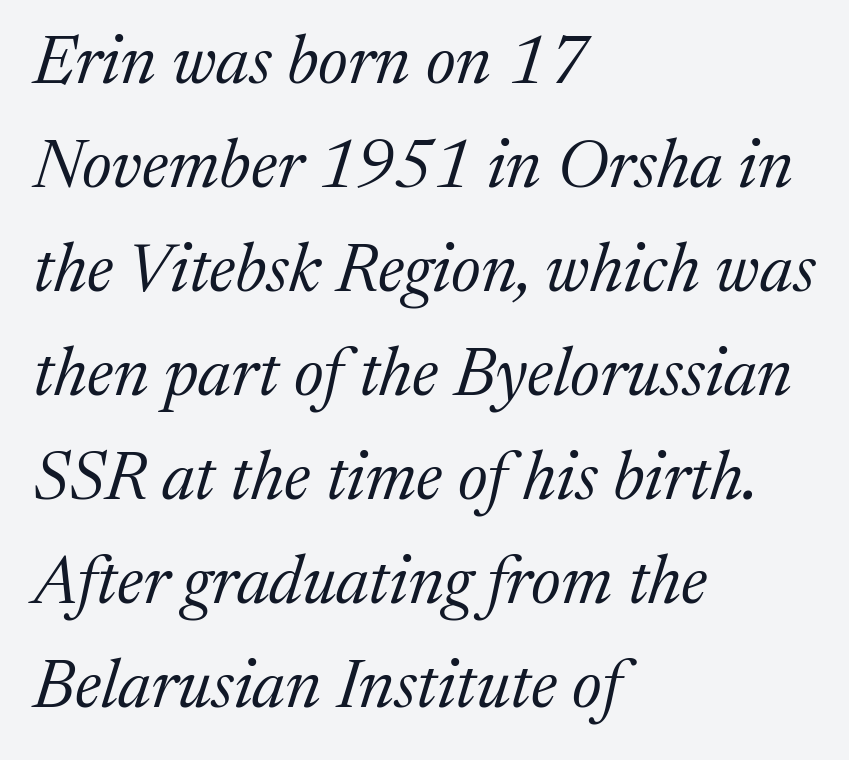
{"serif": "yes", "italic": "yes", "lean": "right", "slant_degrees": 17, "bold": "no", "weight": "regular", "width": "normal", "stroke_contrast": "medium", "x_height": "medium", "monospaced": "no", "underline": "no", "align": "left", "line_spacing": "normal", "line_spacing_ratio": 1.53, "letter_spacing": "normal", "letter_spacing_em": 0.0, "glyph_px": 68}
